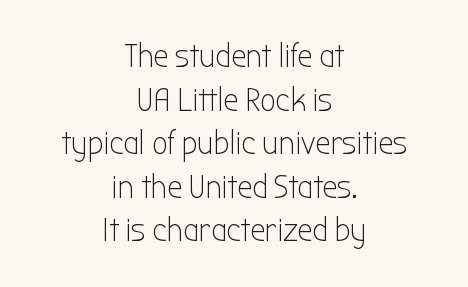
{"serif": "no", "italic": "no", "bold": "no", "weight": "light", "width": "condensed", "stroke_contrast": "low", "x_height": "medium", "monospaced": "no", "underline": "no", "align": "center", "line_spacing": "normal", "line_spacing_ratio": 1.28, "letter_spacing": "normal", "letter_spacing_em": 0.0, "glyph_px": 34}
